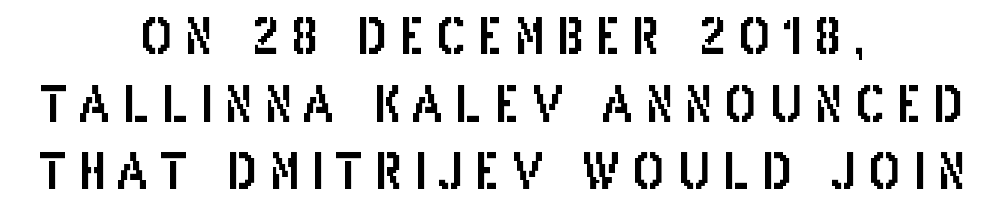
Q: Is the text italic (slanted)? A: No, it is upright.
Q: Is the typeface a serif or a sans-serif typeface? A: Sans-serif.
Q: Is the text underlined? A: No.
Q: How is the paragraph aligned? A: Centered.
Q: Is the spacing between letters normal or unusually wide? A: Unusually wide.
Q: Is the spacing between lines tight, normal or loose? A: Normal.
Q: Width (condensed, normal, or wide)? A: Condensed.
Q: Stroke contrast? A: Low.
Q: x-height? A: Large.
Q: Monospaced? A: No.
